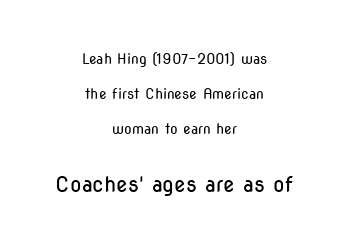
Ink coverage per letter is moderate at most. Each new line begins a long way beneath the previous one. These lines stack symmetrically, like a column narrowing and widening about its center. Nobody touched the tracking dial on this one. Quick note: underline off. The rendering enlarges the type as you move from the upper chunk to the lower.
